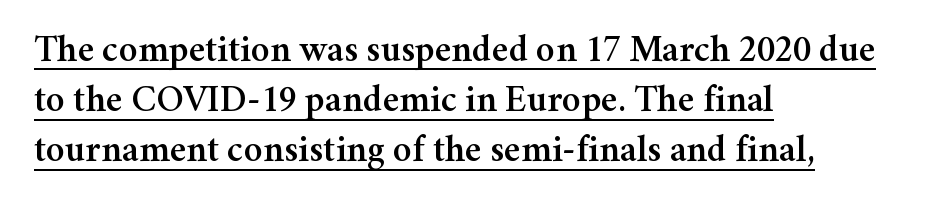
The image shows 38 px serif type, upright; set left-aligned, normal line spacing (1.32x), normal letter spacing, underlined; medium stroke contrast and a medium x-height.
